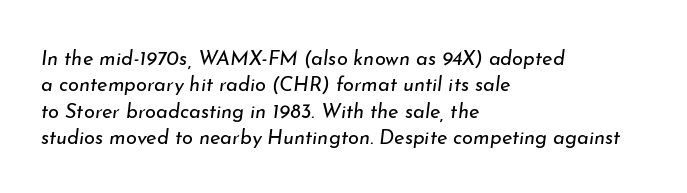
{"italic": "yes", "lean": "right", "slant_degrees": 7, "bold": "no", "underline": "no", "align": "left", "line_spacing": "normal", "line_spacing_ratio": 1.32, "letter_spacing": "normal", "letter_spacing_em": 0.0, "glyph_px": 20}
